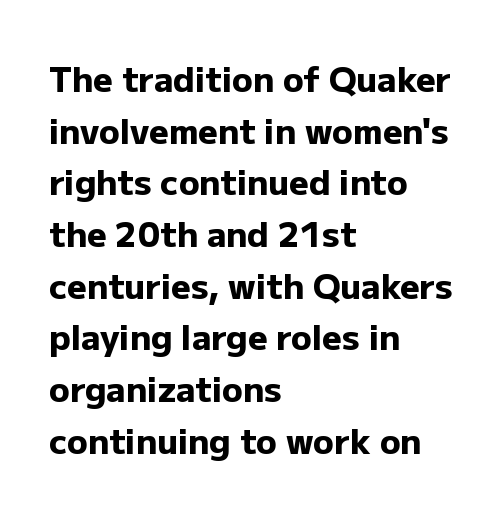
Each row of text sits above clean, open space. This sample keeps an unexceptional amount of space between lines. Note the varied advance widths — an 'i' is clearly narrower than an 'm'. Reading down the block, your eye returns to a fixed left position each line. The text was rendered using a sans face with plain stroke endings. Glyph-to-glyph distance matches everyday printed text.
